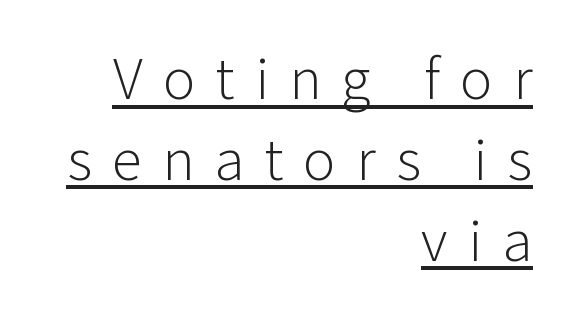
The image shows 55 px light sans-serif type, upright; set right-aligned, normal line spacing (1.47x), unusually wide letter spacing (+0.37 em), underlined; low stroke contrast and a medium x-height.
